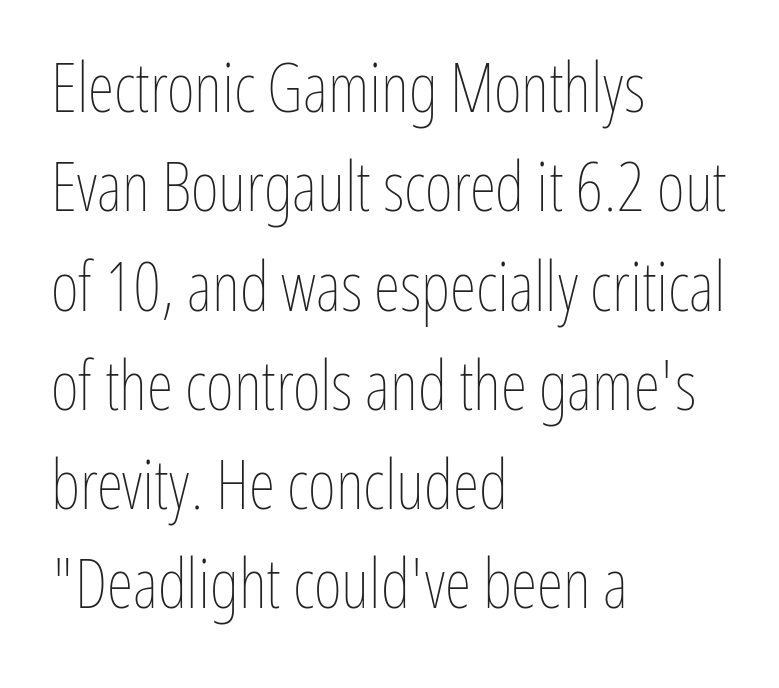
{"italic": "no", "bold": "no", "weight": "thin", "width": "condensed", "stroke_contrast": "low", "x_height": "medium", "monospaced": "no", "underline": "no", "align": "left", "line_spacing": "normal", "line_spacing_ratio": 1.46, "letter_spacing": "normal", "letter_spacing_em": 0.0, "glyph_px": 68}
